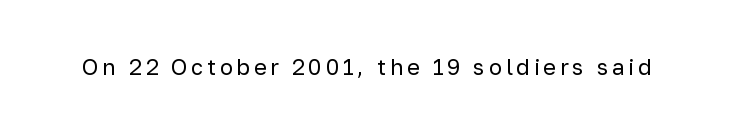
The specimen reads as upright at a glance. The face looks like a standard text weight, possibly lighter. Nobody drew a line under any word here.
